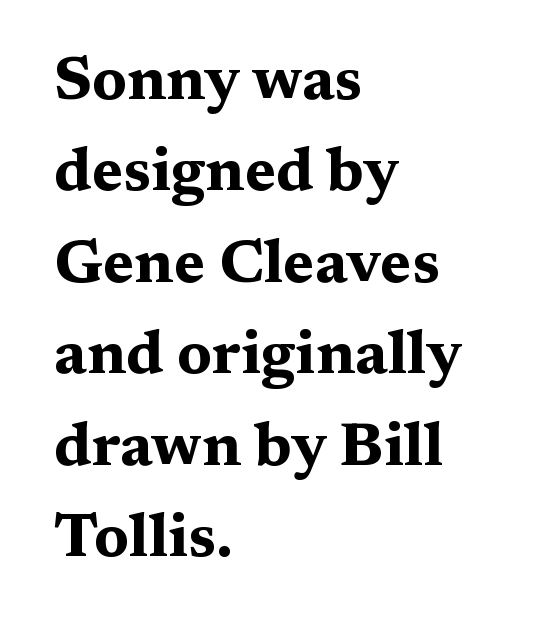
The image shows 61 px bold, wide serif type, upright; set left-aligned, normal line spacing (1.5x), normal letter spacing, not underlined; medium stroke contrast and a medium x-height.
